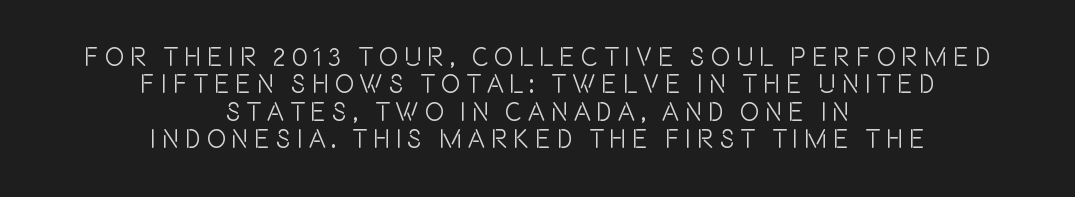
Honestly, there is no underline to notice here at all. Designer's note — italics off, roman on. This rendering uses center alignment, leaving both contours irregular but symmetric. Interline gaps are noticeably narrow in this sample. How are the letters spaced? Widely, with obvious added tracking.
